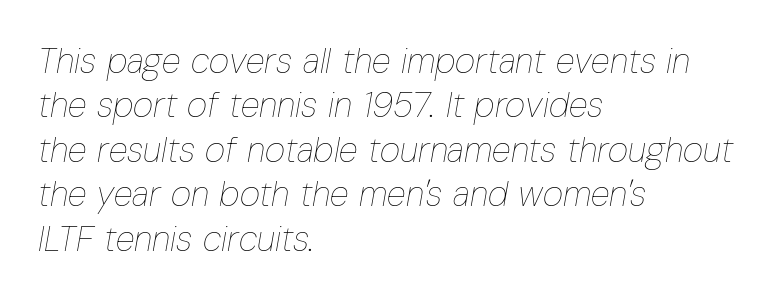
Just letters on the line, the space beneath them empty. No heavy texture on the line: the type isn't bold. How would I describe the line gaps? Plain and ordinary. Characters are canted at an angle relative to the baseline's perpendicular. The setting favours the left margin, as ordinary paragraphs usually do.
